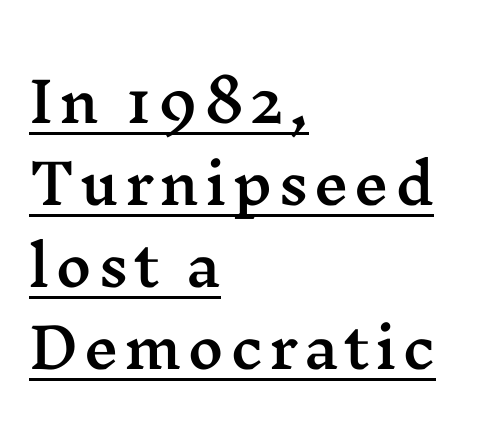
Q: Is the text italic (slanted)? A: No, it is upright.
Q: Is the typeface a serif or a sans-serif typeface? A: Serif.
Q: Is the text underlined? A: Yes.
Q: How is the paragraph aligned? A: Left-aligned.
Q: Is the spacing between lines tight, normal or loose? A: Normal.
Q: Width (condensed, normal, or wide)? A: Wide.
Q: Stroke contrast? A: Medium.
Q: x-height? A: Medium.
Q: Monospaced? A: No.
